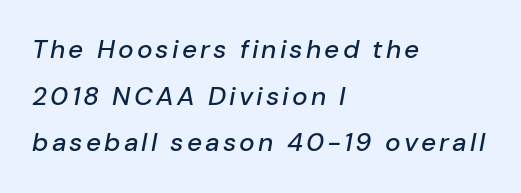
Q: Is the text italic (slanted)? A: Yes, it leans right by about 10 degrees.
Q: Is the text underlined? A: No.
Q: How is the paragraph aligned? A: Left-aligned.
